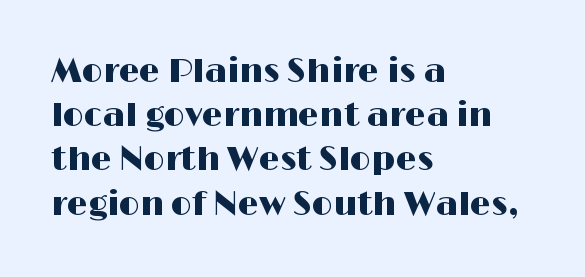
Q: Is the text italic (slanted)? A: No, it is upright.
Q: Is the typeface a serif or a sans-serif typeface? A: Sans-serif.
Q: Is the text underlined? A: No.
Q: How is the paragraph aligned? A: Left-aligned.
Q: Is the spacing between letters normal or unusually wide? A: Normal.
Q: Is the spacing between lines tight, normal or loose? A: Normal.
Q: Width (condensed, normal, or wide)? A: Wide.
Q: Stroke contrast? A: High.
Q: x-height? A: Medium.
Q: Monospaced? A: No.
